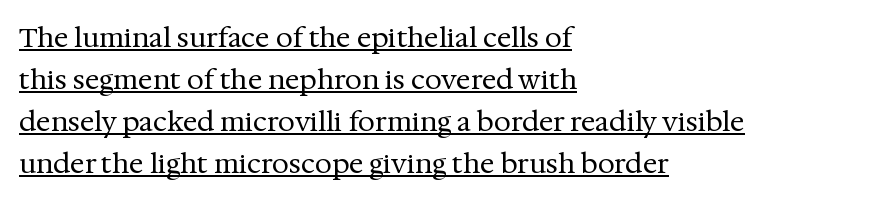
Q: Is the text bold? A: No.
Q: Is the text italic (slanted)? A: No, it is upright.
Q: Is the text underlined? A: Yes.
Q: How is the paragraph aligned? A: Left-aligned.
Q: Is the spacing between letters normal or unusually wide? A: Normal.
Q: Is the spacing between lines tight, normal or loose? A: Normal.
